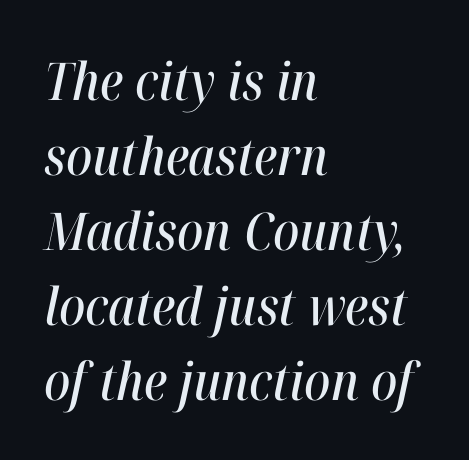
{"italic": "yes", "lean": "right", "slant_degrees": 12, "width": "condensed", "stroke_contrast": "high", "x_height": "medium", "monospaced": "no", "underline": "no", "align": "left", "line_spacing": "normal", "line_spacing_ratio": 1.44, "letter_spacing": "normal", "letter_spacing_em": 0.0, "glyph_px": 52}
